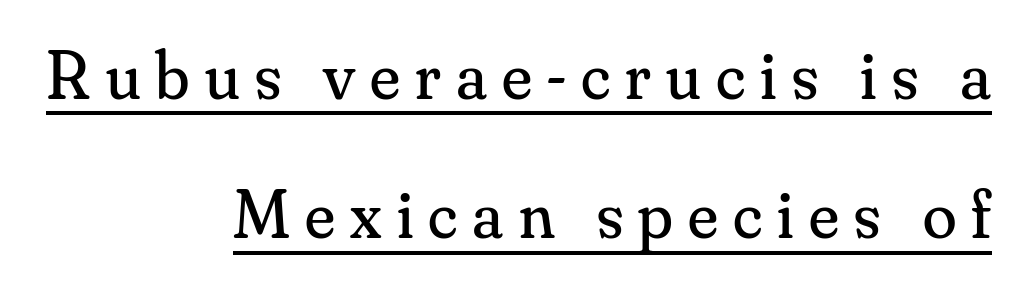
{"serif": "yes", "italic": "no", "bold": "no", "weight": "regular", "width": "normal", "stroke_contrast": "medium", "x_height": "small", "monospaced": "no", "underline": "yes", "align": "right", "line_spacing": "loose", "line_spacing_ratio": 2.02, "letter_spacing": "wide", "letter_spacing_em": 0.22, "glyph_px": 69}
